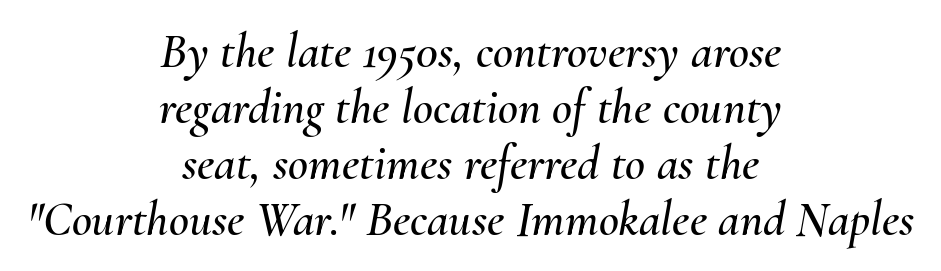
The image shows 49 px text type, italic (leaning right); set centered, tight line spacing (1.14x), normal letter spacing, not underlined; medium stroke contrast and a small x-height.
